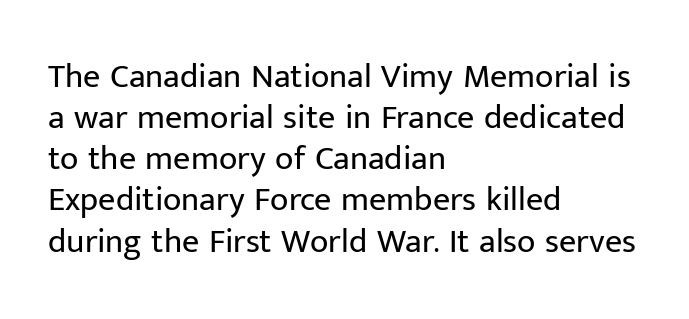
Q: Is the text bold? A: No.
Q: Is the text italic (slanted)? A: No, it is upright.
Q: Is the typeface a serif or a sans-serif typeface? A: Sans-serif.
Q: Is the text underlined? A: No.
Q: How is the paragraph aligned? A: Left-aligned.
Q: Is the spacing between letters normal or unusually wide? A: Normal.
Q: Width (condensed, normal, or wide)? A: Normal.
Q: Stroke contrast? A: Low.
Q: x-height? A: Medium.
Q: Monospaced? A: No.
